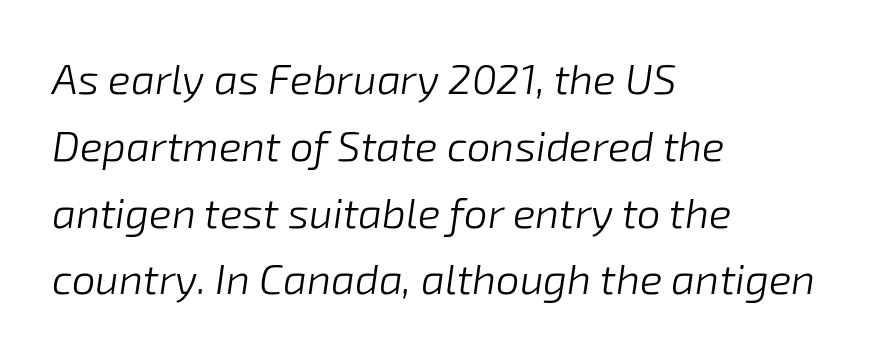
Stroke thickness stays within the range of a standard reading face or lighter. Spacing verdict: proportional, widths tailored to each character. This sample uses plain, unmodified letter spacing. Check the space under the baseline: it is left empty. Every row of glyphs begins at an identical x-position on the left.
